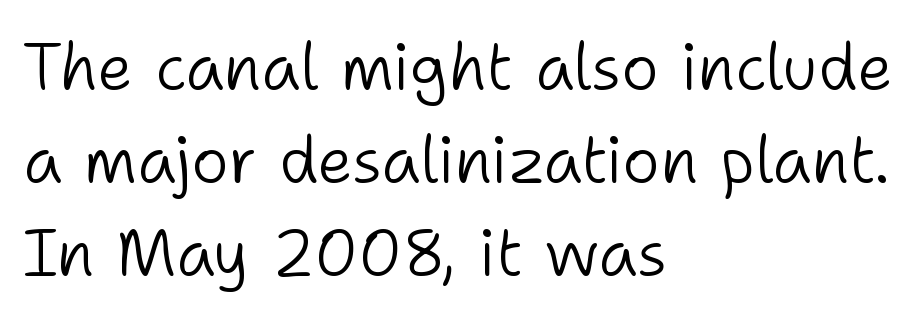
{"serif": "no", "italic": "no", "bold": "no", "weight": "light", "width": "normal", "stroke_contrast": "low", "x_height": "medium", "monospaced": "no", "underline": "no", "align": "left", "line_spacing": "normal", "line_spacing_ratio": 1.45, "letter_spacing": "normal", "letter_spacing_em": 0.0, "glyph_px": 64}
